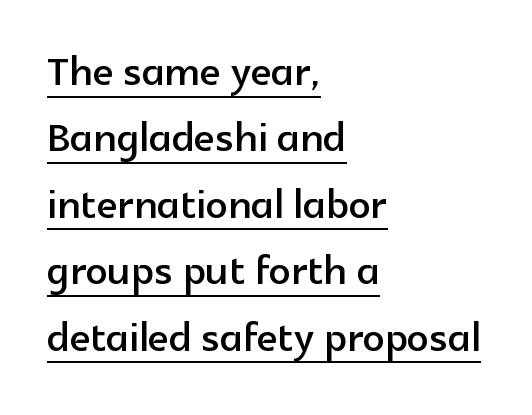
The image shows 54 px sans-serif type, upright; set left-aligned, line spacing 1.23x, normal letter spacing, underlined; a medium x-height.
